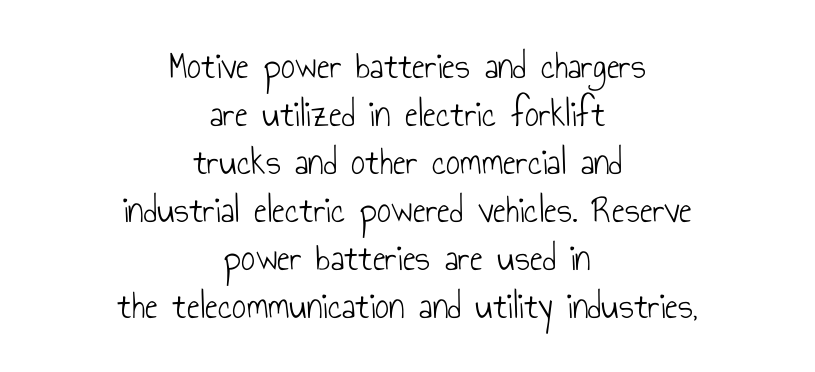
The image shows 39 px light, condensed sans-serif type, upright; set centered, line spacing 1.23x, normal letter spacing, not underlined; low stroke contrast and a small x-height.
